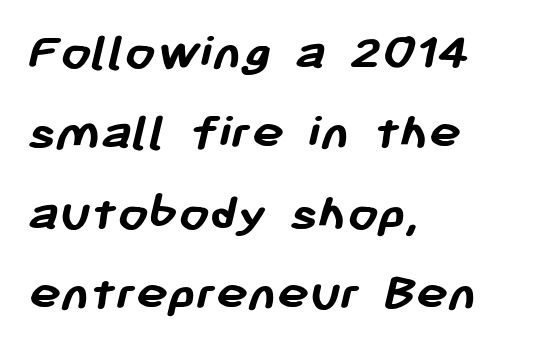
Think of a printed novel: that variable character pitch is what you see here. In terms of letterspacing, this is plain default setting. Teacher's note: observe the even left margin — that is flush-left alignment. Baseline-to-baseline distance is the conventional proportion of letter height. Weight check: bold — yes, fully. This sample uses a sans-serif face.
